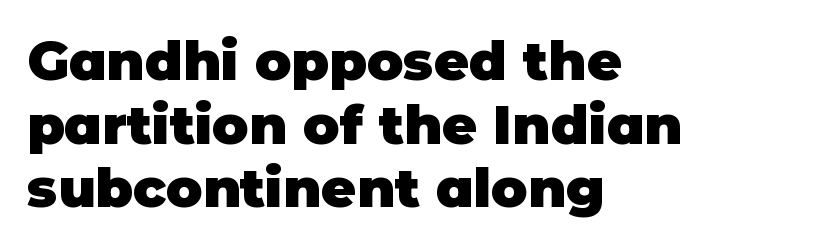
Q: Is the text bold? A: Yes.
Q: Is the text italic (slanted)? A: No, it is upright.
Q: Is the typeface a serif or a sans-serif typeface? A: Sans-serif.
Q: Is the text underlined? A: No.
Q: How is the paragraph aligned? A: Left-aligned.
Q: Is the spacing between letters normal or unusually wide? A: Normal.
Q: Width (condensed, normal, or wide)? A: Normal.
Q: Stroke contrast? A: Low.
Q: x-height? A: Large.
Q: Monospaced? A: No.
